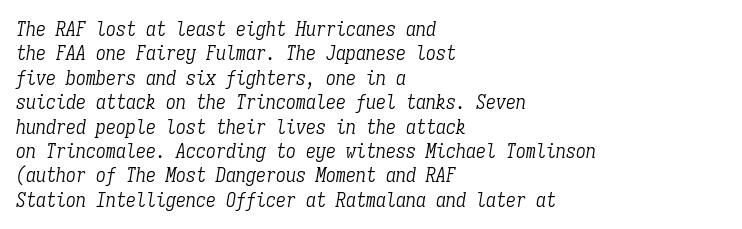
{"italic": "yes", "lean": "right", "slant_degrees": 9, "bold": "no", "underline": "no", "align": "left", "line_spacing_ratio": 1.22, "letter_spacing": "normal", "letter_spacing_em": 0.0, "glyph_px": 20}
